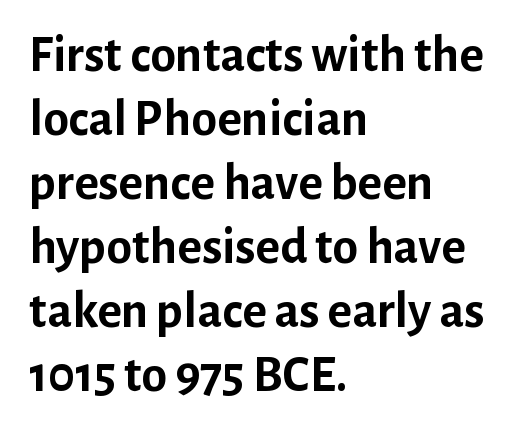
Q: Is the text bold? A: Yes.
Q: Is the text italic (slanted)? A: No, it is upright.
Q: Is the typeface a serif or a sans-serif typeface? A: Sans-serif.
Q: Is the text underlined? A: No.
Q: How is the paragraph aligned? A: Left-aligned.
Q: Is the spacing between letters normal or unusually wide? A: Normal.
Q: Width (condensed, normal, or wide)? A: Normal.
Q: Stroke contrast? A: Low.
Q: x-height? A: Medium.
Q: Monospaced? A: No.
